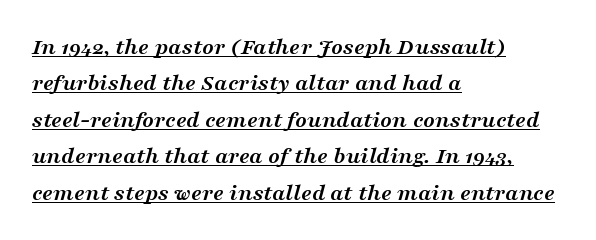
Visually the block forms a straight wall on the left and a jagged coastline on the right. This sample keeps an unexceptional amount of space between lines. Quick note: italic. Caption: lettering with a line underneath. As a designer I'd log this as weight 700, bold. The horizontal fit of the characters is conventional and even.
